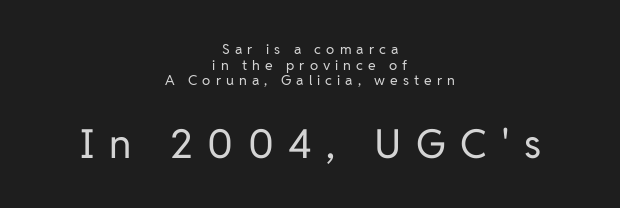
The image shows 40 px regular-weight sans-serif type, upright; set centered, tight line spacing (1.11x), unusually wide letter spacing (+0.36 em), not underlined; the second (bottom) block is 2.86x larger; low stroke contrast and a medium x-height.
